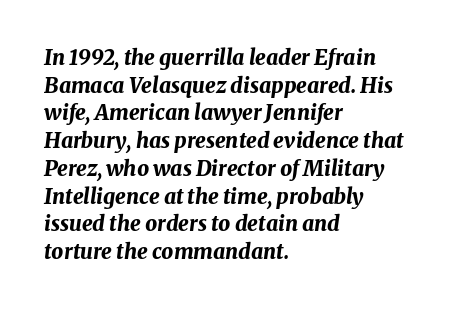
Q: Is the text bold? A: Yes.
Q: Is the text italic (slanted)? A: Yes, it leans right by about 8 degrees.
Q: Is the text underlined? A: No.
Q: How is the paragraph aligned? A: Left-aligned.
Q: Is the spacing between letters normal or unusually wide? A: Normal.
Q: Is the spacing between lines tight, normal or loose? A: Normal.
